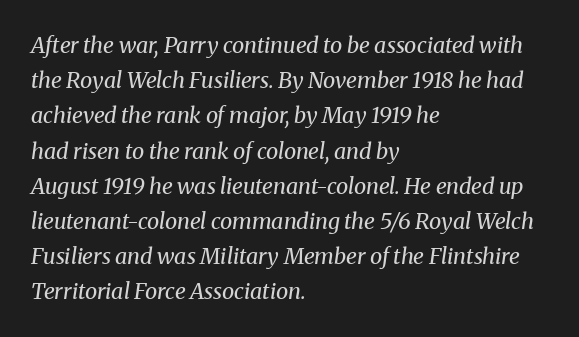
{"italic": "yes", "lean": "right", "slant_degrees": 8, "bold": "no", "underline": "no", "align": "left", "line_spacing": "normal", "line_spacing_ratio": 1.6, "letter_spacing": "normal", "letter_spacing_em": 0.0, "glyph_px": 22}
